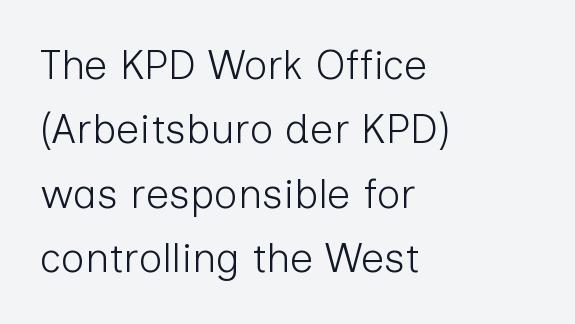
The image shows 41 px light sans-serif type, upright; set left-aligned, normal line spacing (1.57x), normal letter spacing, not underlined; low stroke contrast and a medium x-height.
